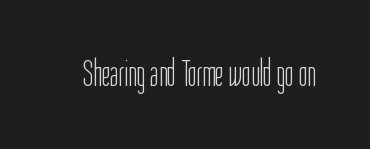
Q: Is the text bold? A: No.
Q: Is the text italic (slanted)? A: No, it is upright.
Q: Is the typeface a serif or a sans-serif typeface? A: Sans-serif.
Q: Is the text underlined? A: No.
Q: Is the spacing between letters normal or unusually wide? A: Normal.
Q: Width (condensed, normal, or wide)? A: Condensed.
Q: Stroke contrast? A: Low.
Q: x-height? A: Medium.
Q: Monospaced? A: No.
